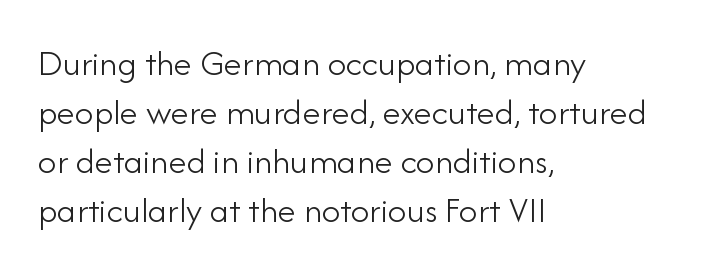
Q: Is the text bold? A: No.
Q: Is the text italic (slanted)? A: No, it is upright.
Q: Is the typeface a serif or a sans-serif typeface? A: Sans-serif.
Q: Is the text underlined? A: No.
Q: How is the paragraph aligned? A: Left-aligned.
Q: Is the spacing between letters normal or unusually wide? A: Normal.
Q: Is the spacing between lines tight, normal or loose? A: Normal.
Q: Width (condensed, normal, or wide)? A: Normal.
Q: Stroke contrast? A: Low.
Q: x-height? A: Small.
Q: Monospaced? A: No.
